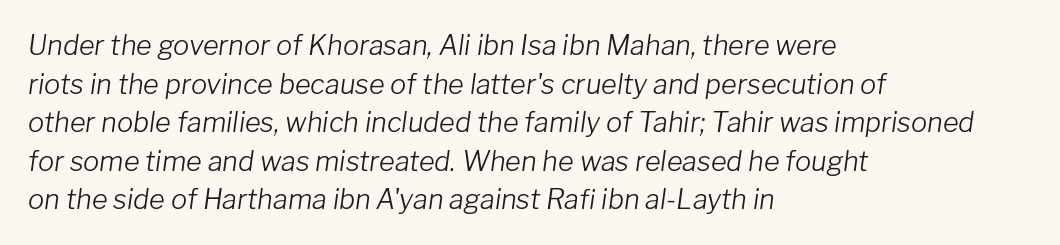
Each row of text sits above clean, open space. The whole block is typeset with a tilt. The lines are quadded left. The rendering uses a moderate line-height, typical for paragraphs.
